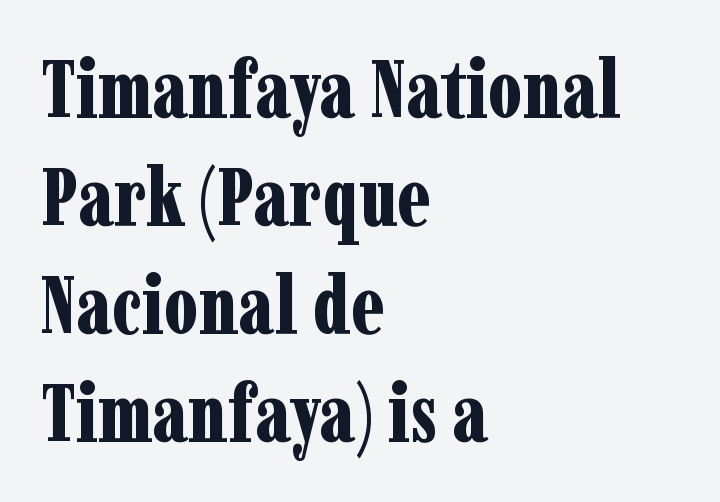
Q: Is the text bold? A: Yes.
Q: Is the text italic (slanted)? A: No, it is upright.
Q: Is the typeface a serif or a sans-serif typeface? A: Serif.
Q: Is the text underlined? A: No.
Q: How is the paragraph aligned? A: Left-aligned.
Q: Is the spacing between letters normal or unusually wide? A: Normal.
Q: Is the spacing between lines tight, normal or loose? A: Normal.
Q: Width (condensed, normal, or wide)? A: Condensed.
Q: Stroke contrast? A: Low.
Q: x-height? A: Medium.
Q: Monospaced? A: No.
